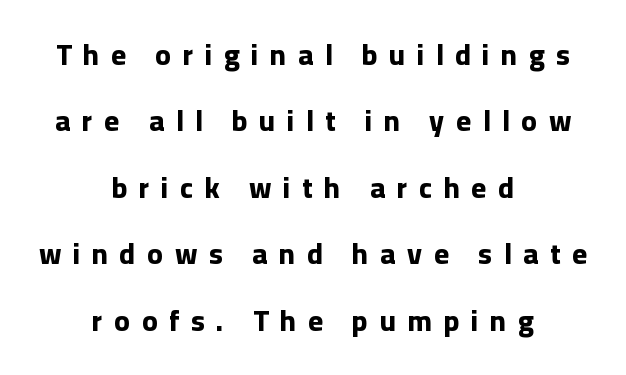
{"serif": "no", "italic": "no", "bold": "yes", "weight": "bold", "width": "normal", "stroke_contrast": "low", "x_height": "medium", "monospaced": "no", "underline": "no", "align": "center", "line_spacing": "loose", "line_spacing_ratio": 2.29, "letter_spacing": "wide", "letter_spacing_em": 0.4, "glyph_px": 29}
